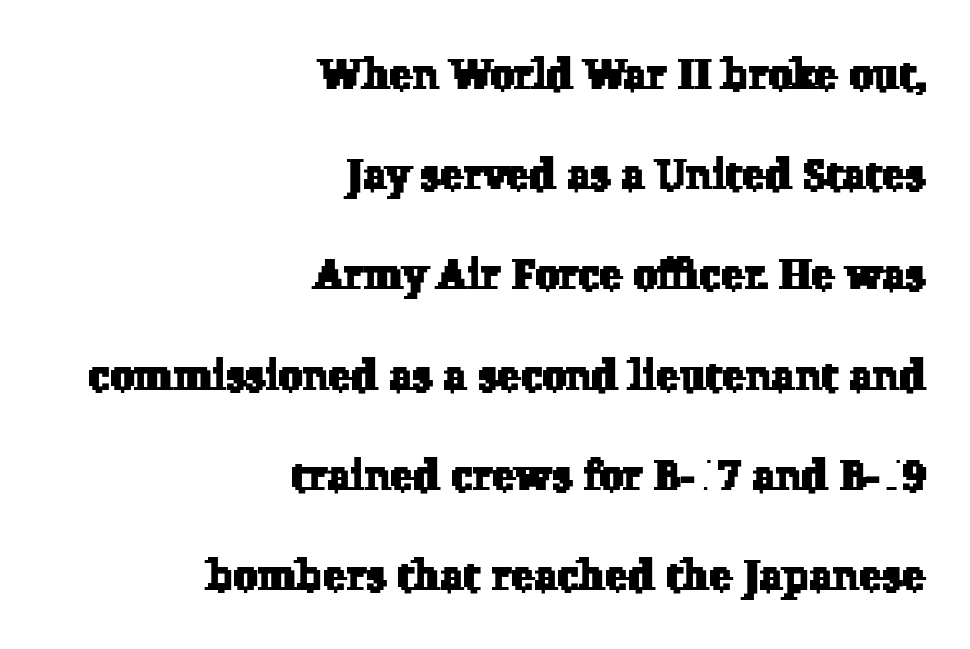
Any mark beneath the type? The region is blank. Horizontal alignment here is rightward, an uncommon choice for prose. Between one letter and the next there's only the usual sliver of space. Line spacing here is loose.
